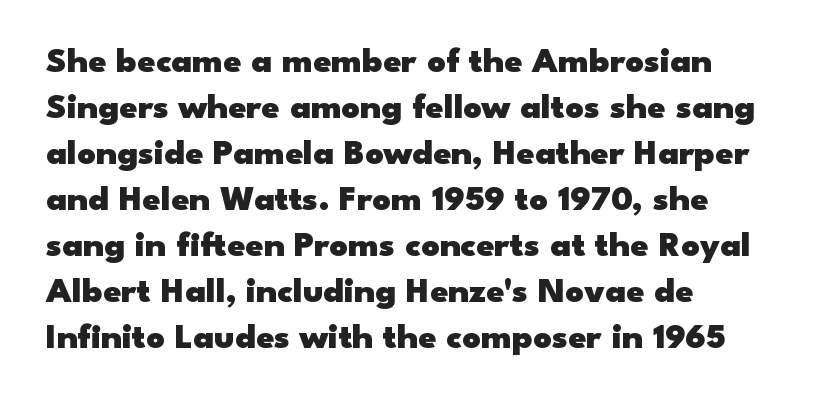
{"serif": "no", "italic": "no", "bold": "yes", "weight": "heavy", "width": "wide", "stroke_contrast": "low", "x_height": "small", "monospaced": "no", "underline": "no", "align": "left", "line_spacing": "normal", "line_spacing_ratio": 1.28, "letter_spacing": "normal", "letter_spacing_em": 0.0, "glyph_px": 36}
